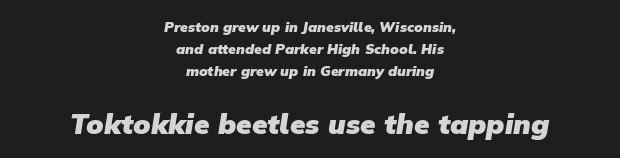
The image shows 28 px heavy sans-serif type; set centered, normal line spacing (1.56x), normal letter spacing, not underlined; the second (bottom) block is 2.0x larger; low stroke contrast and a medium x-height.
